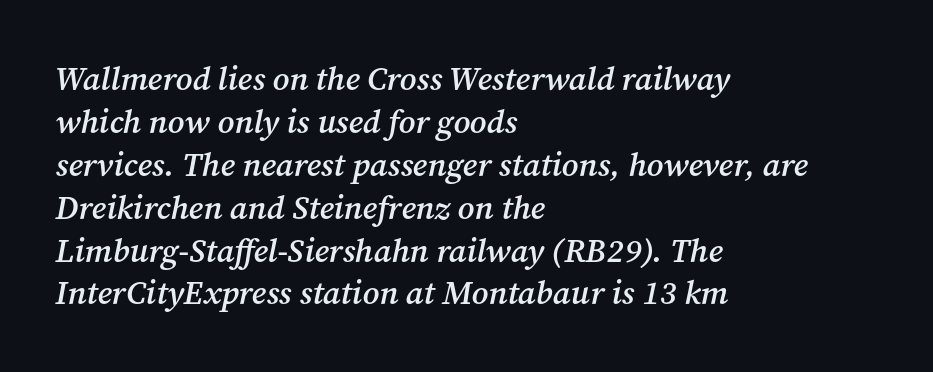
Students, note that the glyphs here touch the page at normal intervals. Caption: semibold face, moderately heavy strokes. Bare-footed words on every line. The face used here has a pronounced slope to its letters. In terms of leading, this rendering sits right in the middle. These lines stack with their left ends in a neat column.
